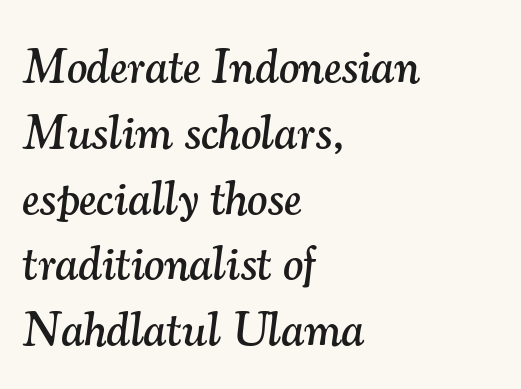
The image shows 48 px serif type, italic (leaning right); set left-aligned, normal line spacing (1.37x), normal letter spacing, not underlined; medium stroke contrast and a small x-height.
